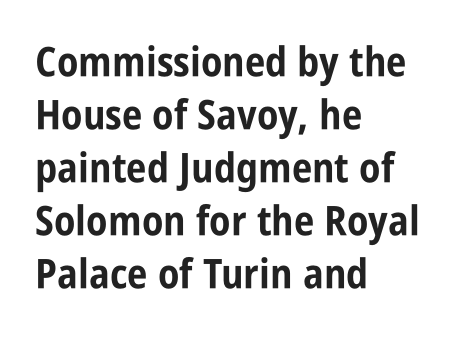
{"serif": "no", "italic": "no", "bold": "yes", "weight": "bold", "width": "condensed", "stroke_contrast": "low", "x_height": "large", "monospaced": "no", "underline": "no", "align": "left", "line_spacing": "normal", "line_spacing_ratio": 1.29, "letter_spacing": "normal", "letter_spacing_em": 0.0, "glyph_px": 41}
